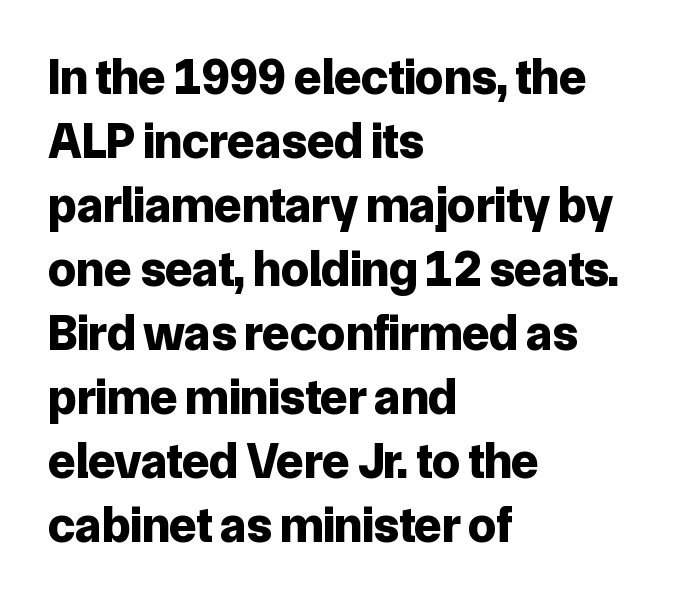
The image shows 50 px bold sans-serif type, upright; set left-aligned, normal line spacing (1.28x), normal letter spacing, not underlined; low stroke contrast and a medium x-height.
